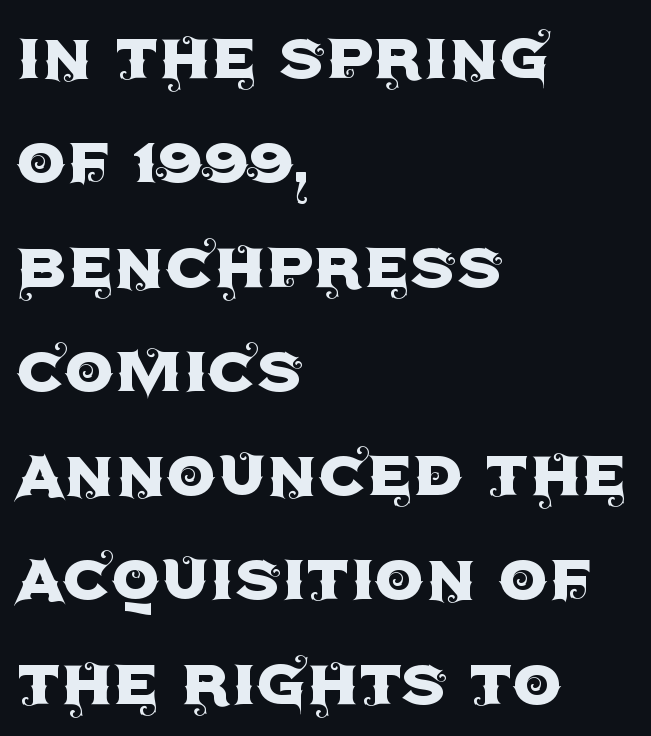
The lettering holds an erect, upright posture throughout. These lines sit exactly where default settings would place them. Underlining? Definitely not there. What kind of face is this? One without serifs — a sans.
